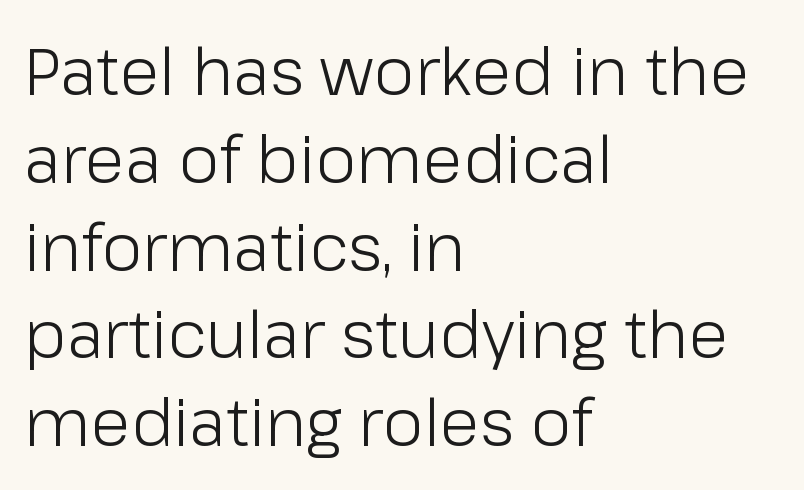
The rendering keeps characters at their native spacing. Serifs: no, the terminals of the letterforms are clean. A normal amount of white space separates one row of letters from the next. Unlike italic type, these characters show no tilt at all. Horizontally, the lines are justified to the leading edge only.
